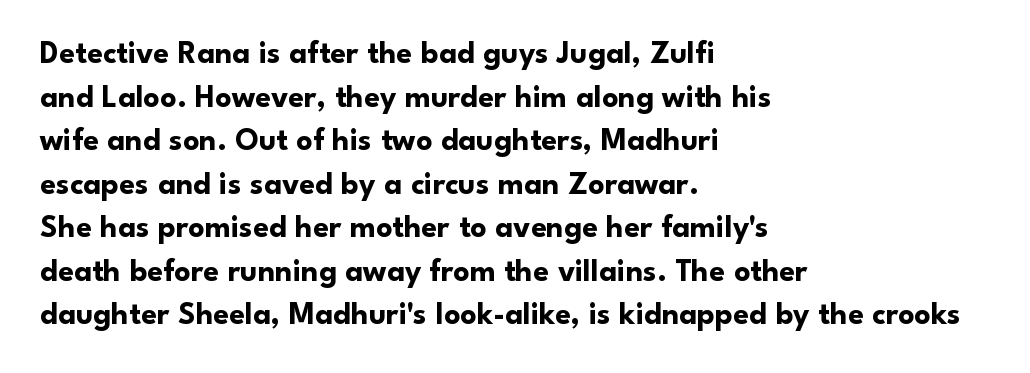
I'd call this a sans setting — the letters go barefoot. Does extra space separate the letters? No, they use regular spacing. Clear beneath every line of the passage. Line beginnings align vertically; line endings do not. Whoever set this chose a conventional vertical rhythm. Weight check: bold — yes, fully.
